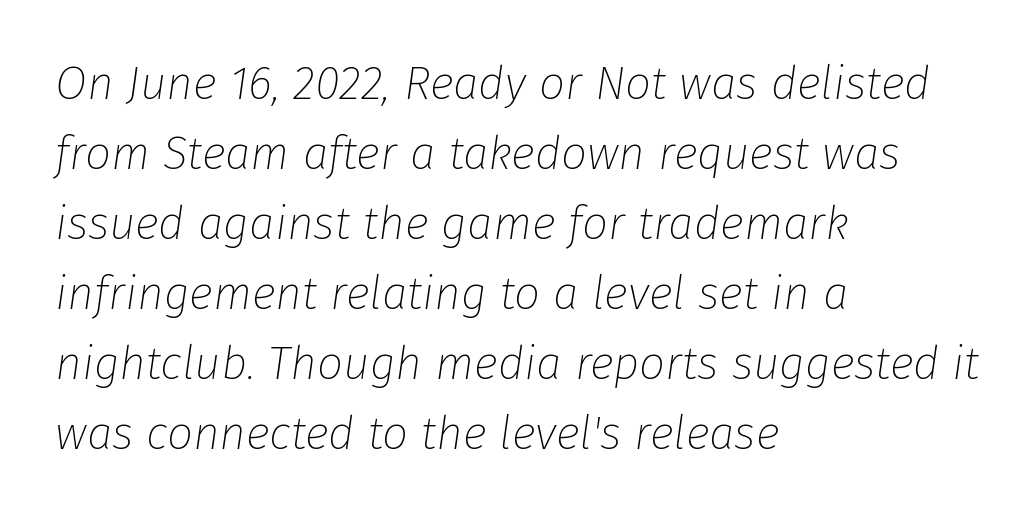
{"italic": "yes", "lean": "right", "slant_degrees": 8, "bold": "no", "weight": "thin", "width": "normal", "stroke_contrast": "low", "x_height": "medium", "monospaced": "no", "underline": "no", "align": "left", "line_spacing": "normal", "line_spacing_ratio": 1.52, "letter_spacing": "normal", "letter_spacing_em": 0.0, "glyph_px": 46}
